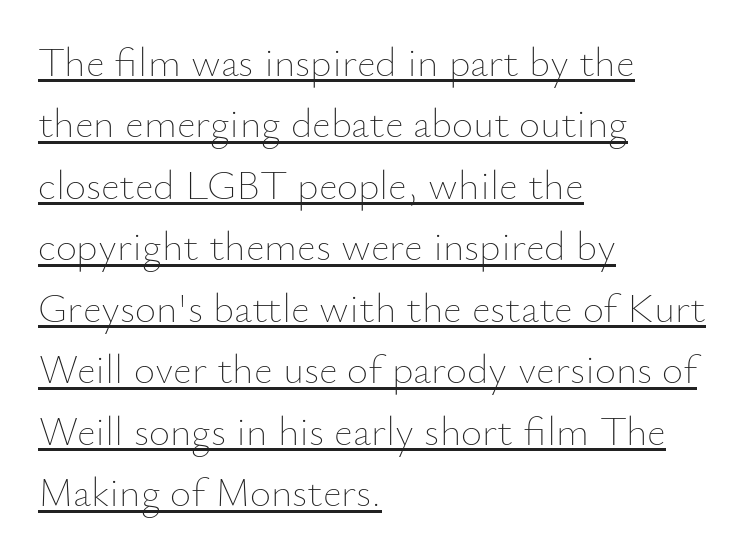
Q: Is the text bold? A: No.
Q: Is the text italic (slanted)? A: No, it is upright.
Q: Is the text underlined? A: Yes.
Q: How is the paragraph aligned? A: Left-aligned.
Q: Is the spacing between letters normal or unusually wide? A: Normal.
Q: Is the spacing between lines tight, normal or loose? A: Normal.
Q: Width (condensed, normal, or wide)? A: Normal.
Q: Stroke contrast? A: Low.
Q: x-height? A: Small.
Q: Monospaced? A: No.
